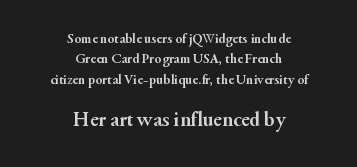
{"italic": "no", "bold": "yes", "underline": "no", "align": "center", "line_spacing": "normal", "line_spacing_ratio": 1.46, "letter_spacing": "normal", "letter_spacing_em": 0.0, "larger_block": "second", "size_ratio": 1.5, "glyph_px": 21}
